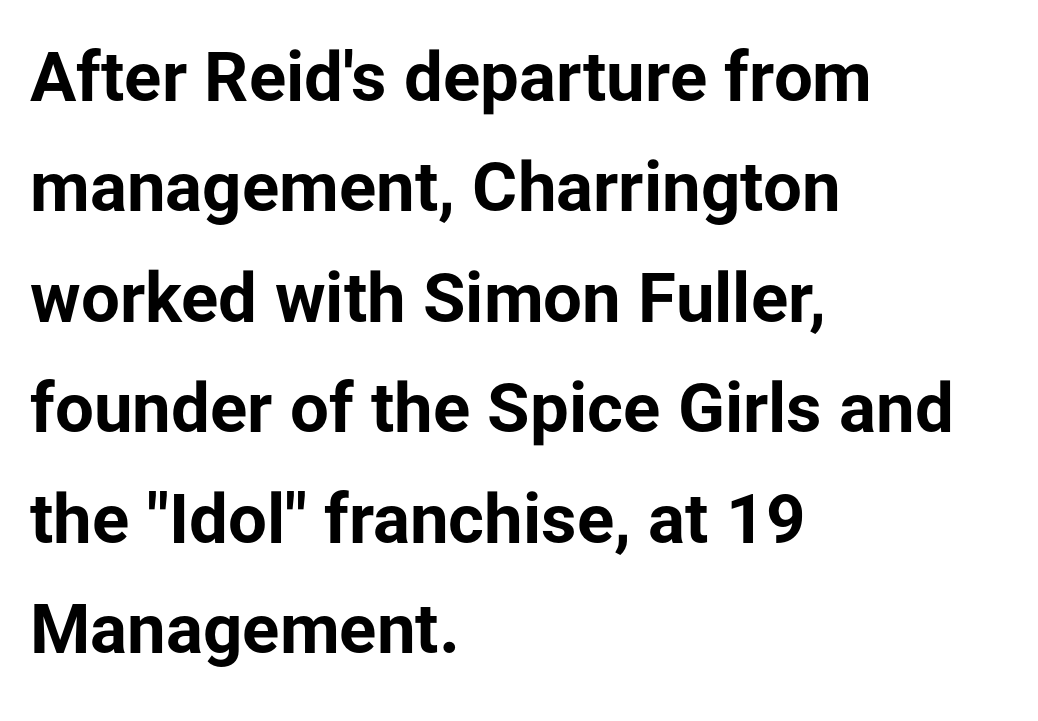
Caption: bold face, heavy strokes. Type without underlining. Which margin do the lines hug? The left one — the right edge is uneven. The passage shown has conventional tracking throughout.
